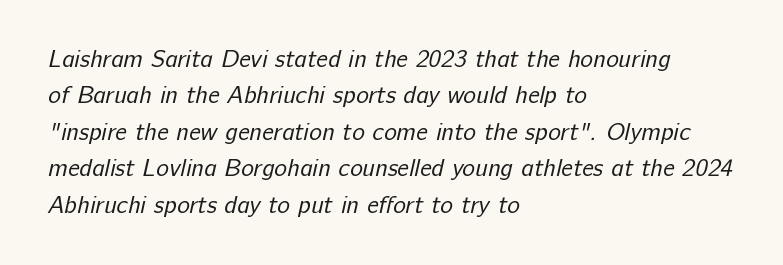
{"bold": "no", "underline": "no", "align": "left", "line_spacing": "normal", "line_spacing_ratio": 1.52, "letter_spacing": "normal", "letter_spacing_em": 0.0, "glyph_px": 24}
